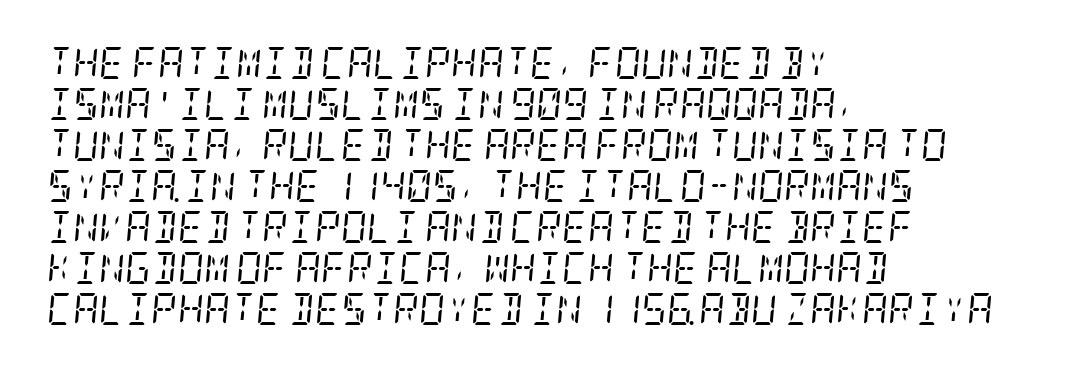
{"serif": "yes", "italic": "yes", "lean": "right", "slant_degrees": 5, "bold": "no", "weight": "regular", "width": "condensed", "stroke_contrast": "low", "x_height": "large", "underline": "no", "align": "left", "line_spacing": "normal", "line_spacing_ratio": 1.28, "letter_spacing": "normal", "letter_spacing_em": 0.0, "glyph_px": 32}
